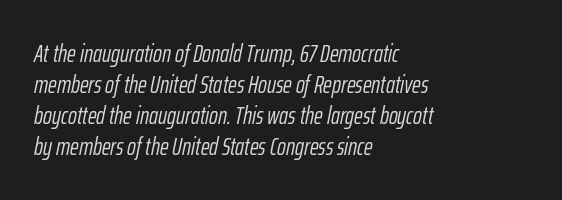
{"italic": "yes", "lean": "right", "slant_degrees": 12, "bold": "no", "underline": "no", "align": "left", "line_spacing": "normal", "line_spacing_ratio": 1.29, "letter_spacing": "normal", "letter_spacing_em": 0.0, "glyph_px": 24}
